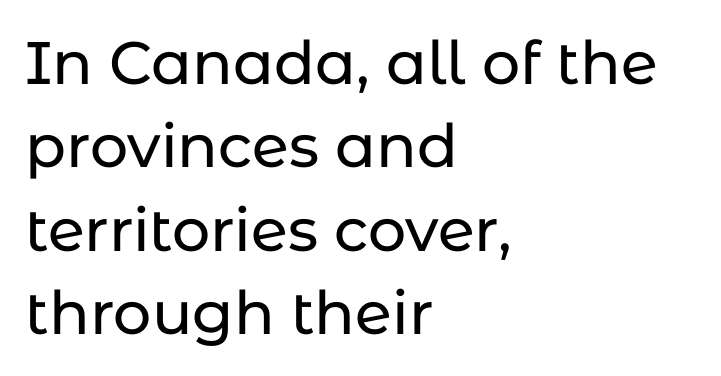
{"serif": "no", "italic": "no", "width": "normal", "stroke_contrast": "low", "x_height": "medium", "monospaced": "no", "underline": "no", "align": "left", "line_spacing": "normal", "line_spacing_ratio": 1.39, "letter_spacing": "normal", "letter_spacing_em": 0.0, "glyph_px": 60}
